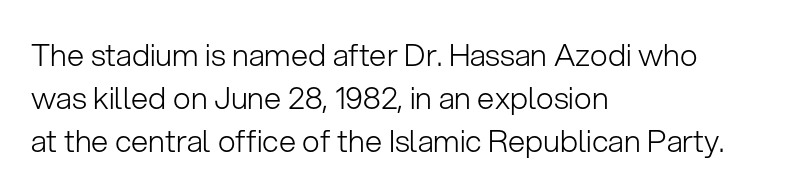
{"serif": "no", "italic": "no", "bold": "no", "weight": "light", "width": "normal", "stroke_contrast": "low", "x_height": "medium", "monospaced": "no", "underline": "no", "align": "left", "line_spacing": "normal", "line_spacing_ratio": 1.39, "letter_spacing": "normal", "letter_spacing_em": 0.0, "glyph_px": 31}
